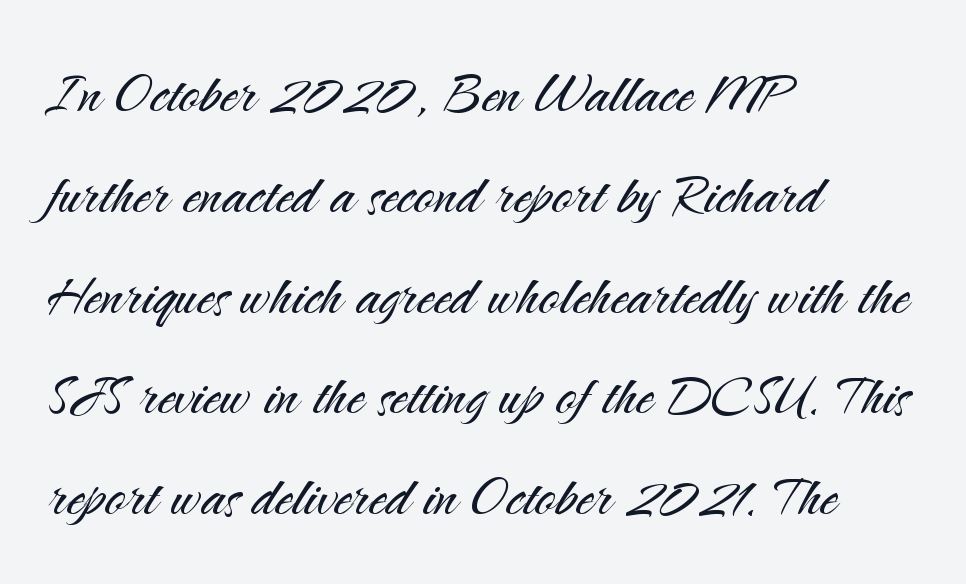
{"serif": "no", "bold": "no", "weight": "light", "width": "normal", "stroke_contrast": "medium", "x_height": "small", "monospaced": "no", "underline": "no", "align": "left", "line_spacing": "normal", "line_spacing_ratio": 1.42, "letter_spacing": "normal", "letter_spacing_em": 0.0, "glyph_px": 71}
